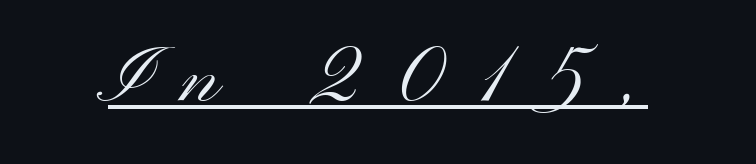
Observe the wide spacing: letters keep a clear distance from each other. Classification — sans serif. These lines are rendered in a variable-pitch font. Decoration check: the copy is underlined.
